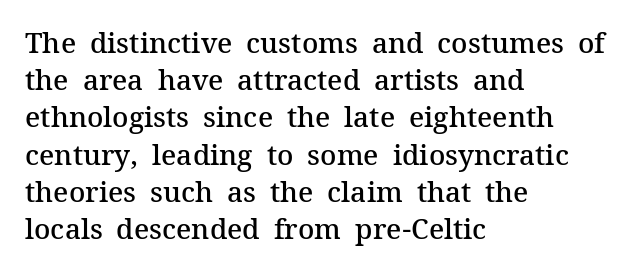
Observe the ordinary spacing: letters are neighbours, not strangers. A typesetter would label this face a serif. A roman cut, with each character standing at attention. The font is running at a semibold setting, under full bold. The typesetter chose a ragged-right arrangement here.
